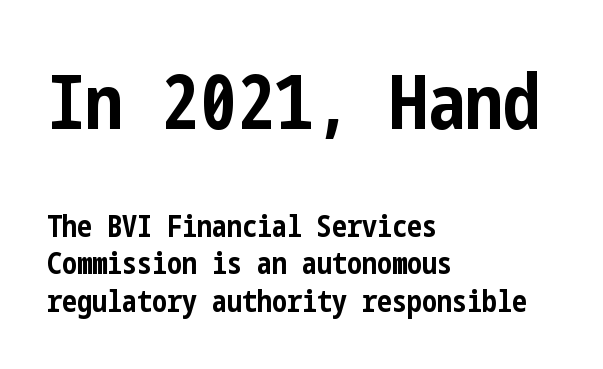
{"serif": "no", "italic": "no", "bold": "yes", "weight": "bold", "width": "condensed", "stroke_contrast": "low", "x_height": "medium", "underline": "no", "align": "left", "line_spacing": "normal", "line_spacing_ratio": 1.26, "letter_spacing": "normal", "letter_spacing_em": 0.0, "larger_block": "first", "size_ratio": 2.53, "glyph_px": 76}
